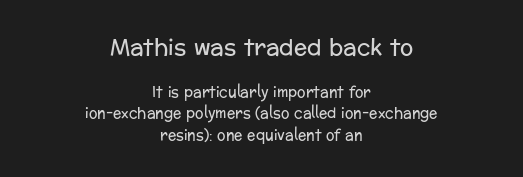
{"italic": "no", "bold": "no", "underline": "no", "align": "center", "line_spacing": "normal", "line_spacing_ratio": 1.52, "letter_spacing": "normal", "letter_spacing_em": 0.0, "larger_block": "first", "size_ratio": 1.57, "glyph_px": 22}
